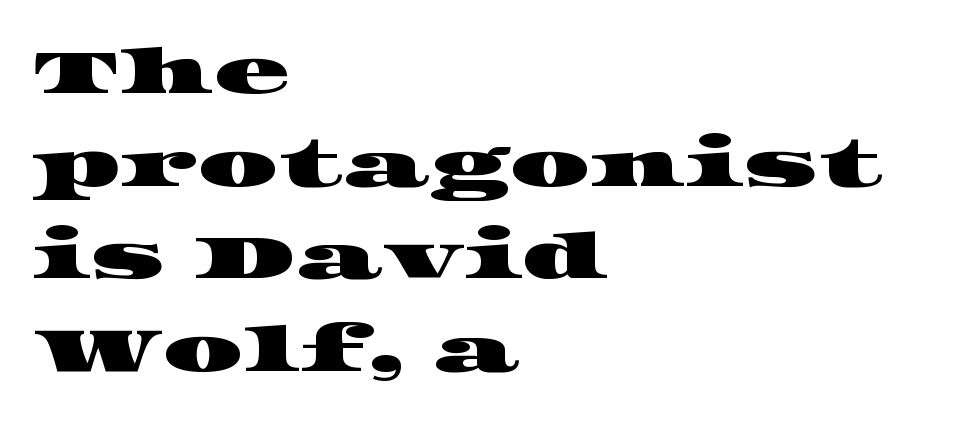
The image shows 63 px wide serif type; set left-aligned, normal line spacing (1.47x), normal letter spacing, not underlined; high stroke contrast and a large x-height.
